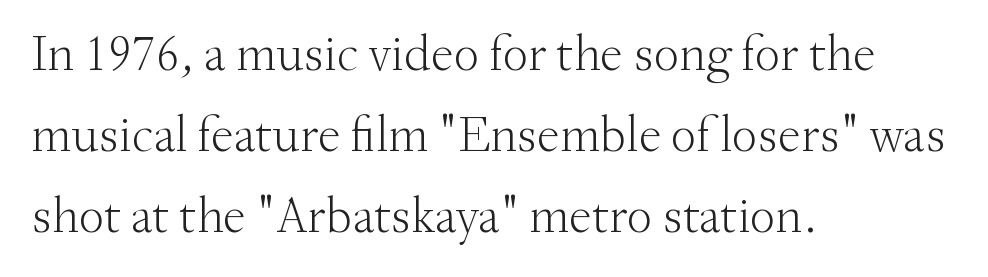
Horizontal alignment here is leftward, the default for most running prose. Every character sits straight up, as roman type does. Character widths vary here, with narrow letters taking less room than wide ones. Check the space under the baseline: it is left empty.
